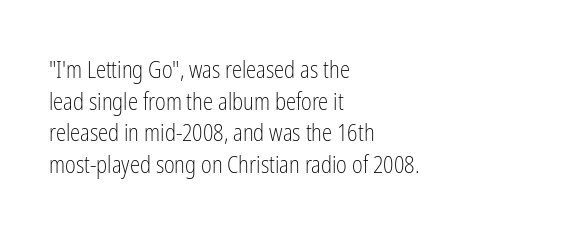
{"italic": "no", "bold": "no", "underline": "no", "align": "left", "line_spacing": "normal", "line_spacing_ratio": 1.37, "letter_spacing": "normal", "letter_spacing_em": 0.0, "glyph_px": 23}
